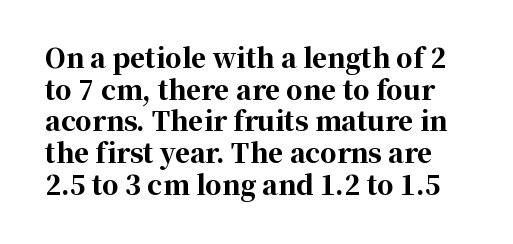
Q: Is the text bold? A: Yes.
Q: Is the text italic (slanted)? A: No, it is upright.
Q: Is the text underlined? A: No.
Q: Is the spacing between letters normal or unusually wide? A: Normal.
